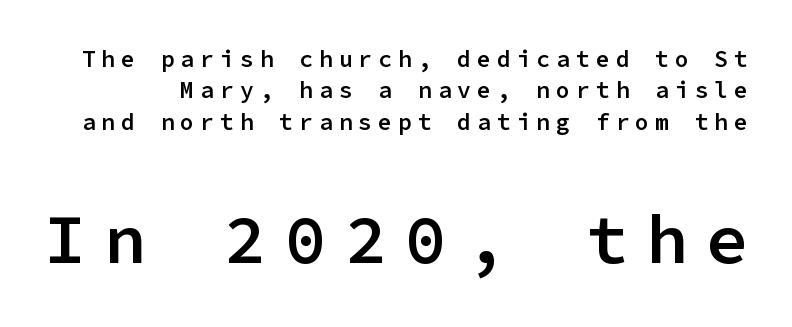
The image shows 70 px semibold sans-serif type, upright, monospaced; set normal line spacing (1.36x), unusually wide letter spacing (+0.26 em), not underlined; the second (bottom) block is 3.04x larger; low stroke contrast and a medium x-height.
